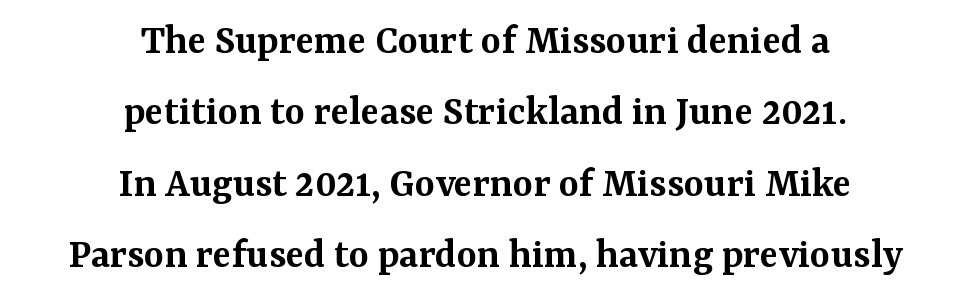
Q: Is the text bold? A: Semi-bold.
Q: Is the text italic (slanted)? A: No, it is upright.
Q: Is the typeface a serif or a sans-serif typeface? A: Serif.
Q: Is the text underlined? A: No.
Q: How is the paragraph aligned? A: Centered.
Q: Is the spacing between letters normal or unusually wide? A: Normal.
Q: Is the spacing between lines tight, normal or loose? A: Normal.
Q: Width (condensed, normal, or wide)? A: Normal.
Q: Stroke contrast? A: Medium.
Q: x-height? A: Medium.
Q: Monospaced? A: No.
